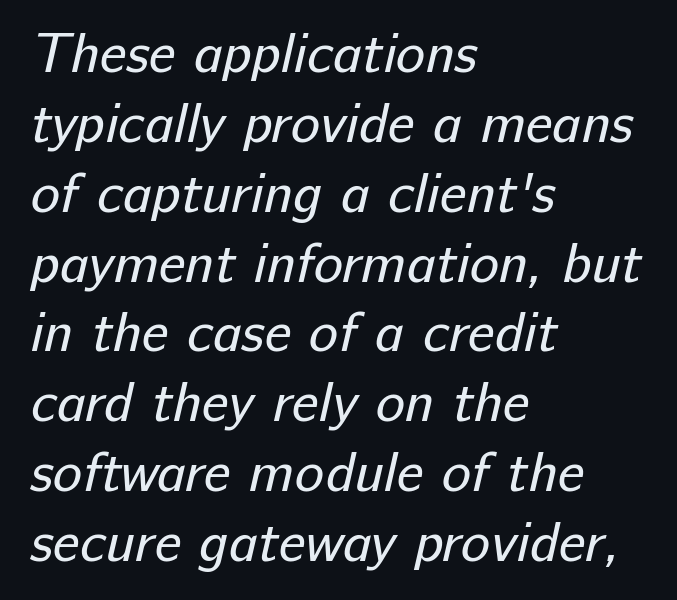
Q: Is the text bold? A: No.
Q: Is the typeface a serif or a sans-serif typeface? A: Sans-serif.
Q: Is the text underlined? A: No.
Q: How is the paragraph aligned? A: Left-aligned.
Q: Is the spacing between letters normal or unusually wide? A: Normal.
Q: Is the spacing between lines tight, normal or loose? A: Normal.
Q: Width (condensed, normal, or wide)? A: Normal.
Q: Stroke contrast? A: Low.
Q: x-height? A: Medium.
Q: Monospaced? A: No.
